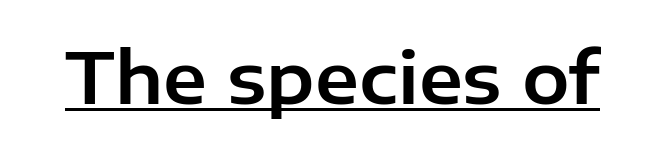
Q: Is the text italic (slanted)? A: No, it is upright.
Q: Is the typeface a serif or a sans-serif typeface? A: Sans-serif.
Q: Is the text underlined? A: Yes.
Q: Is the spacing between letters normal or unusually wide? A: Normal.
Q: Width (condensed, normal, or wide)? A: Normal.
Q: Stroke contrast? A: Low.
Q: x-height? A: Medium.
Q: Monospaced? A: No.
